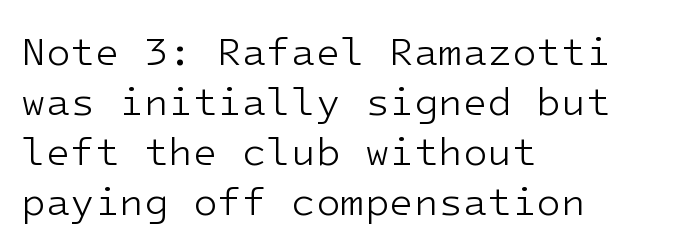
Q: Is the text bold? A: No.
Q: Is the text italic (slanted)? A: No, it is upright.
Q: Is the typeface a serif or a sans-serif typeface? A: Sans-serif.
Q: Is the text underlined? A: No.
Q: How is the paragraph aligned? A: Left-aligned.
Q: Is the spacing between letters normal or unusually wide? A: Normal.
Q: Is the spacing between lines tight, normal or loose? A: Normal.
Q: Width (condensed, normal, or wide)? A: Normal.
Q: Stroke contrast? A: Low.
Q: x-height? A: Medium.
